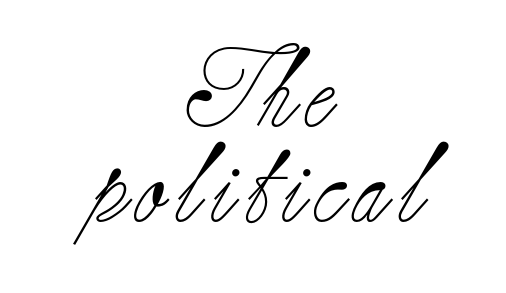
Q: Is the text bold? A: No.
Q: Is the text italic (slanted)? A: Yes.
Q: Is the typeface a serif or a sans-serif typeface? A: Serif.
Q: Is the text underlined? A: No.
Q: How is the paragraph aligned? A: Centered.
Q: Width (condensed, normal, or wide)? A: Normal.
Q: Stroke contrast? A: Low.
Q: x-height? A: Small.
Q: Monospaced? A: No.
